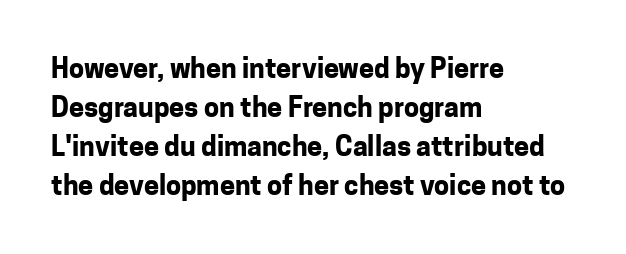
The image shows 27 px bold type, upright; set left-aligned, normal line spacing (1.45x), normal letter spacing, not underlined.
